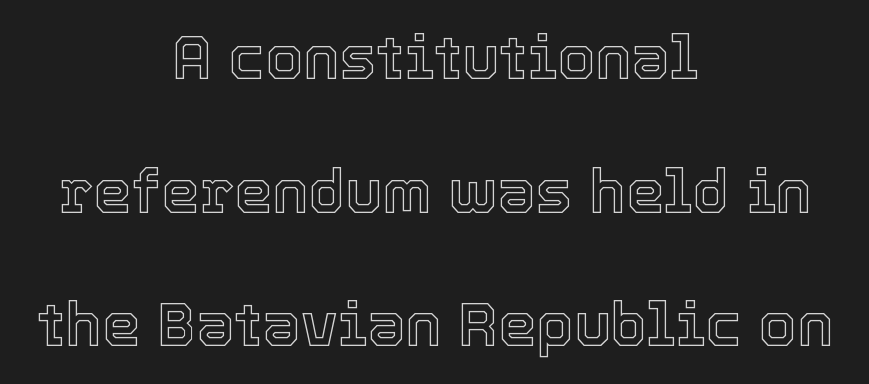
Q: Is the text italic (slanted)? A: No, it is upright.
Q: Is the text underlined? A: No.
Q: How is the paragraph aligned? A: Centered.
Q: Is the spacing between letters normal or unusually wide? A: Normal.
Q: Is the spacing between lines tight, normal or loose? A: Loose.
Q: Width (condensed, normal, or wide)? A: Normal.
Q: x-height? A: Medium.
Q: Monospaced? A: No.
